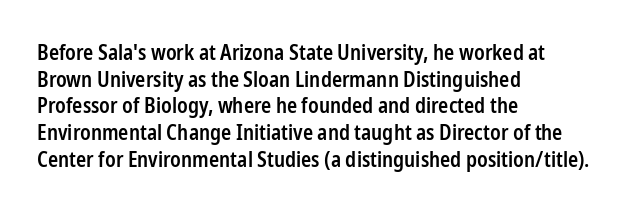
Q: Is the text bold? A: Semi-bold.
Q: Is the text italic (slanted)? A: No, it is upright.
Q: Is the text underlined? A: No.
Q: How is the paragraph aligned? A: Left-aligned.
Q: Is the spacing between letters normal or unusually wide? A: Normal.
Q: Is the spacing between lines tight, normal or loose? A: Normal.
